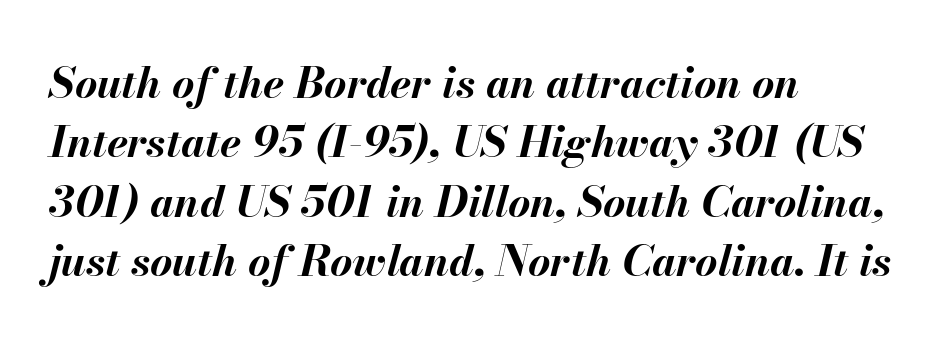
The image shows 43 px bold type, italic (leaning right); set left-aligned, normal line spacing (1.38x), normal letter spacing, not underlined; medium stroke contrast and a small x-height.
